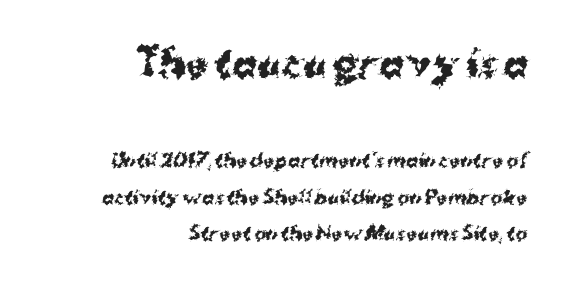
The specimen omits any rule beneath the text block's lines. The characters display no serif detailing; their extremities are plain. Characters follow at the spacing the type designer built in. Loosely led — the rows are spread out.
